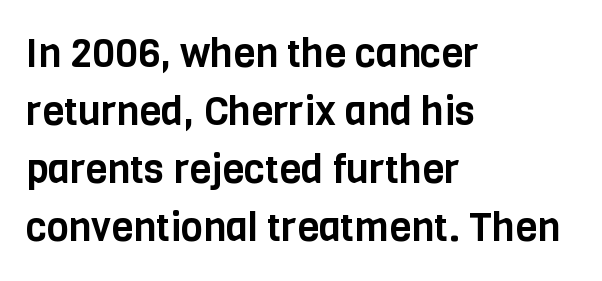
The image shows 40 px condensed sans-serif type, upright; set left-aligned, normal line spacing (1.45x), normal letter spacing, not underlined; low stroke contrast and a large x-height.
